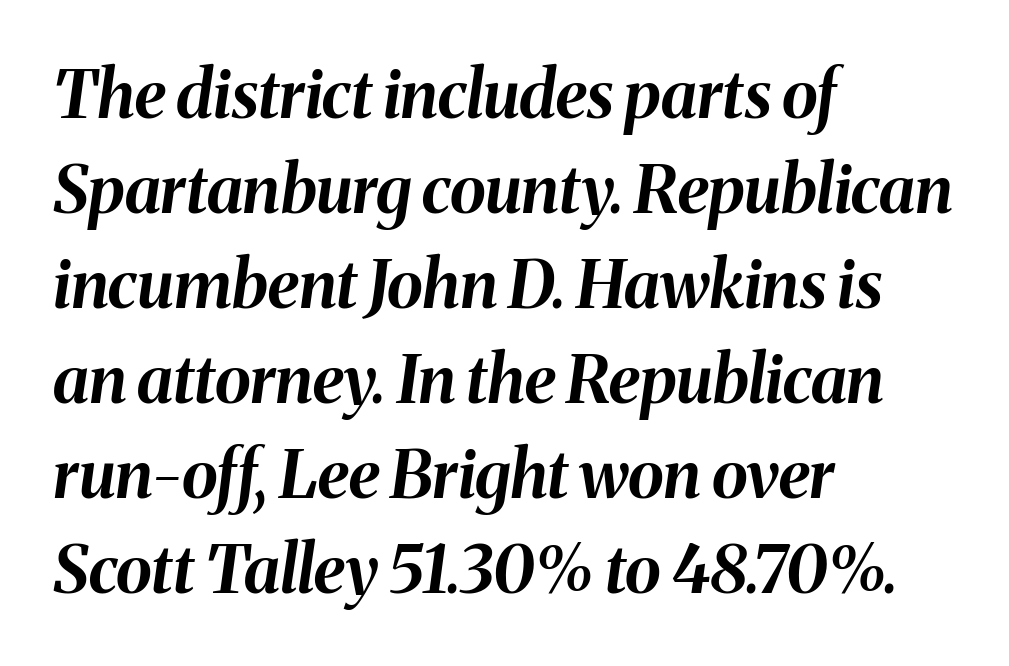
Q: Is the text bold? A: Yes.
Q: Is the text italic (slanted)? A: Yes, it leans right by about 8 degrees.
Q: Is the text underlined? A: No.
Q: How is the paragraph aligned? A: Left-aligned.
Q: Is the spacing between letters normal or unusually wide? A: Normal.
Q: Is the spacing between lines tight, normal or loose? A: Normal.
Q: Width (condensed, normal, or wide)? A: Normal.
Q: Stroke contrast? A: Medium.
Q: x-height? A: Medium.
Q: Monospaced? A: No.
